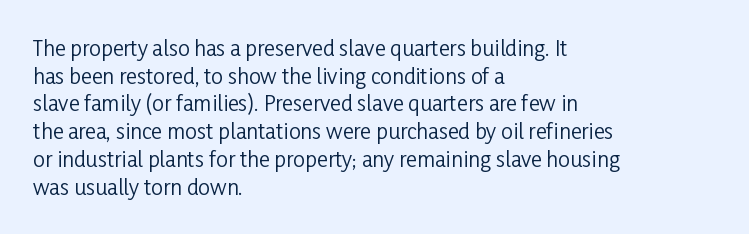
The image shows 21 px text type, upright; set left-aligned, normal line spacing (1.32x), normal letter spacing, not underlined.
